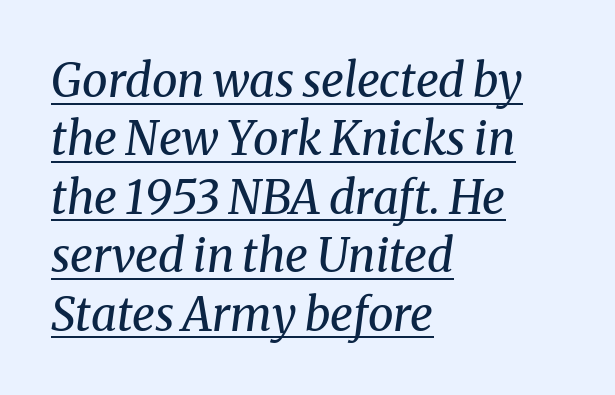
{"serif": "yes", "italic": "yes", "lean": "right", "slant_degrees": 8, "bold": "no", "weight": "regular", "width": "normal", "stroke_contrast": "medium", "x_height": "medium", "monospaced": "no", "underline": "yes", "align": "left", "line_spacing": "normal", "line_spacing_ratio": 1.27, "letter_spacing": "normal", "letter_spacing_em": 0.0, "glyph_px": 46}
